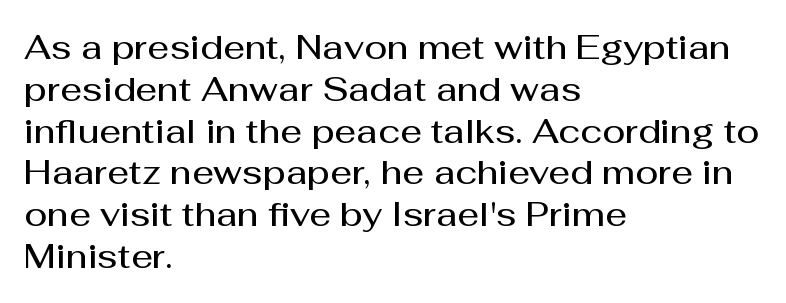
{"serif": "no", "italic": "no", "bold": "semi", "weight": "semibold", "width": "normal", "stroke_contrast": "medium", "x_height": "medium", "monospaced": "no", "underline": "no", "align": "left", "line_spacing_ratio": 1.23, "letter_spacing": "normal", "letter_spacing_em": 0.0, "glyph_px": 34}
